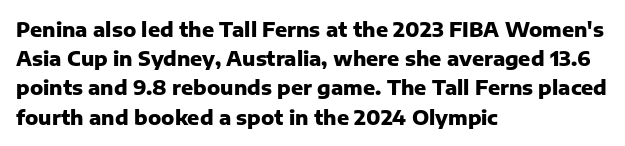
{"italic": "no", "bold": "yes", "underline": "no", "align": "left", "line_spacing": "normal", "line_spacing_ratio": 1.46, "letter_spacing": "normal", "letter_spacing_em": 0.0, "glyph_px": 20}
